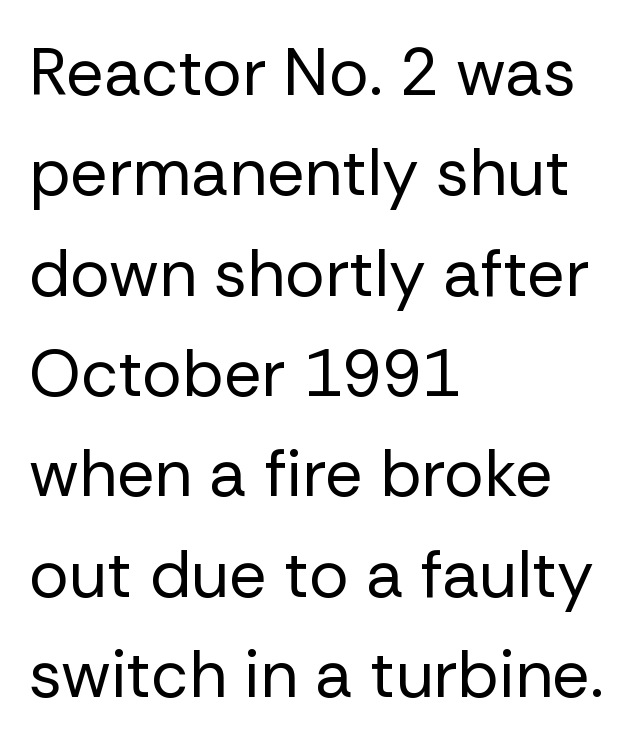
Q: Is the text bold? A: No.
Q: Is the text italic (slanted)? A: No, it is upright.
Q: Is the typeface a serif or a sans-serif typeface? A: Sans-serif.
Q: Is the text underlined? A: No.
Q: How is the paragraph aligned? A: Left-aligned.
Q: Is the spacing between letters normal or unusually wide? A: Normal.
Q: Is the spacing between lines tight, normal or loose? A: Normal.
Q: Width (condensed, normal, or wide)? A: Normal.
Q: Stroke contrast? A: Low.
Q: x-height? A: Medium.
Q: Monospaced? A: No.
